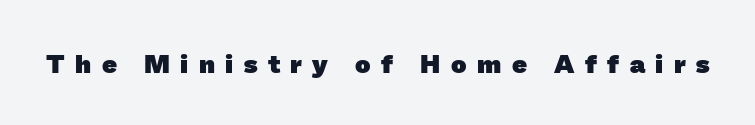
Q: Is the text bold? A: Yes.
Q: Is the text underlined? A: No.
Q: Is the spacing between letters normal or unusually wide? A: Unusually wide.
